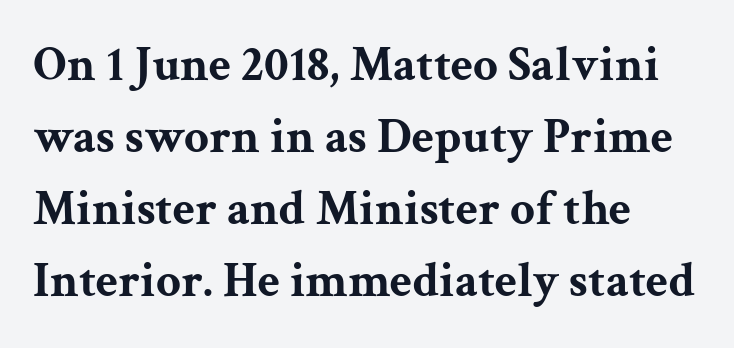
Q: Is the text bold? A: Yes.
Q: Is the text italic (slanted)? A: No, it is upright.
Q: Is the typeface a serif or a sans-serif typeface? A: Serif.
Q: Is the text underlined? A: No.
Q: How is the paragraph aligned? A: Left-aligned.
Q: Is the spacing between letters normal or unusually wide? A: Normal.
Q: Is the spacing between lines tight, normal or loose? A: Normal.
Q: Width (condensed, normal, or wide)? A: Wide.
Q: Stroke contrast? A: Medium.
Q: x-height? A: Medium.
Q: Monospaced? A: No.
